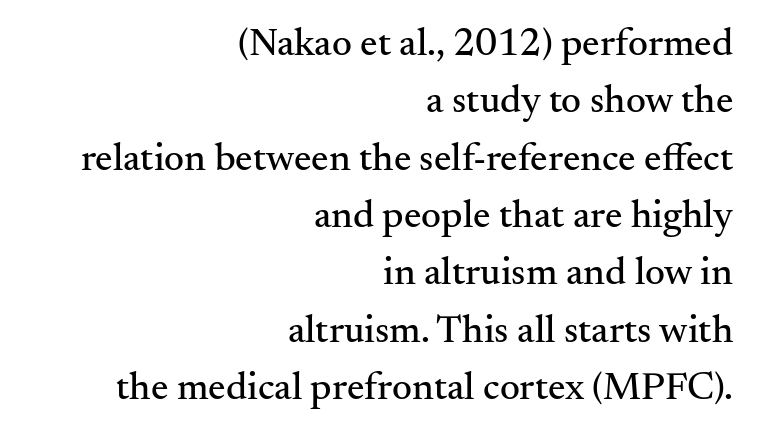
Q: Is the text italic (slanted)? A: No, it is upright.
Q: Is the typeface a serif or a sans-serif typeface? A: Serif.
Q: Is the text underlined? A: No.
Q: How is the paragraph aligned? A: Right-aligned.
Q: Is the spacing between letters normal or unusually wide? A: Normal.
Q: Is the spacing between lines tight, normal or loose? A: Normal.
Q: Width (condensed, normal, or wide)? A: Normal.
Q: Stroke contrast? A: Medium.
Q: x-height? A: Small.
Q: Monospaced? A: No.
